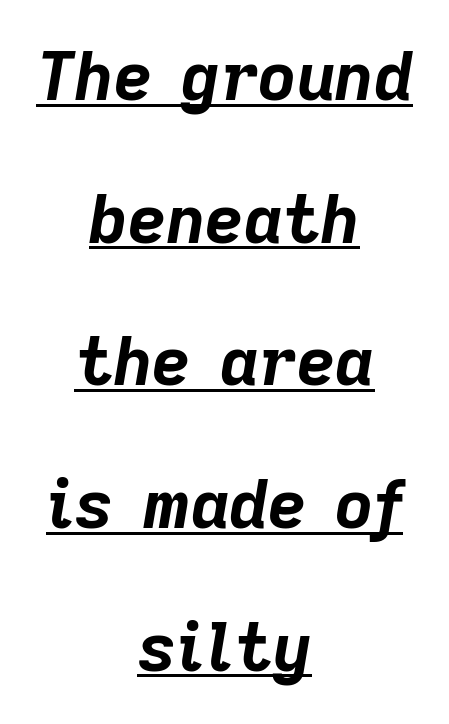
The image shows 67 px bold type, italic (leaning right); set centered, loose line spacing (2.13x), normal letter spacing, underlined; low stroke contrast and a medium x-height.
